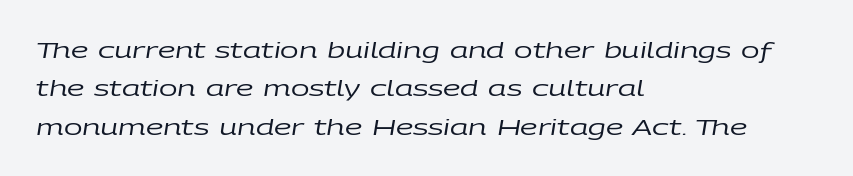
{"italic": "yes", "lean": "right", "slant_degrees": 9, "bold": "no", "underline": "no", "align": "left", "line_spacing_ratio": 1.74, "letter_spacing": "normal", "letter_spacing_em": 0.0, "glyph_px": 22}
